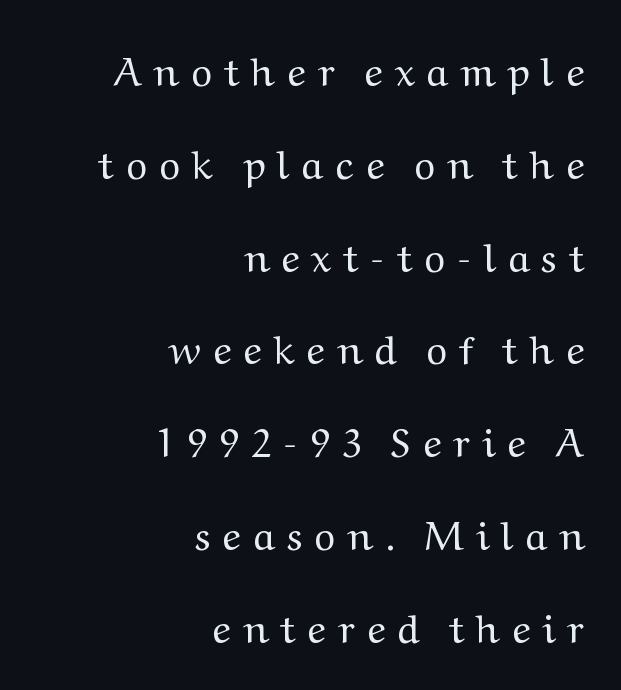
The letterforms stand isolated, each surrounded by extra space. Looks like regular typesetting: each glyph gets only the width it needs. Counters stay open thanks to moderate or lighter strokes. Letters rest on an invisible, unmarked baseline. Leftover space on each line is placed entirely before the opening word. Designer's note — italics off, roman on.
